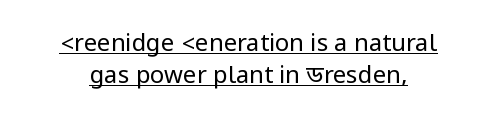
{"italic": "no", "bold": "no", "underline": "yes", "line_spacing": "normal", "line_spacing_ratio": 1.34, "letter_spacing": "normal", "letter_spacing_em": 0.0, "glyph_px": 24}
